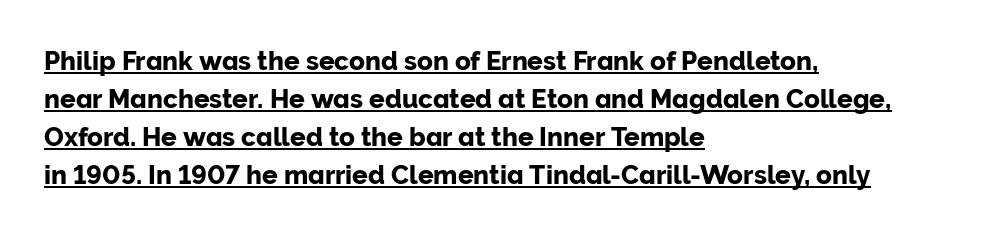
{"italic": "no", "underline": "yes", "align": "left", "line_spacing": "normal", "line_spacing_ratio": 1.46, "letter_spacing": "normal", "letter_spacing_em": 0.0, "glyph_px": 26}
